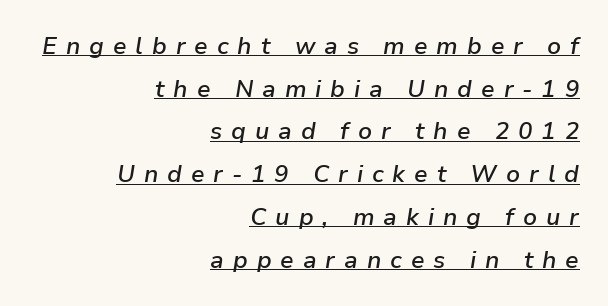
{"italic": "yes", "lean": "right", "slant_degrees": 9, "bold": "semi", "underline": "yes", "align": "right", "line_spacing_ratio": 1.78, "letter_spacing": "wide", "letter_spacing_em": 0.37, "glyph_px": 24}
